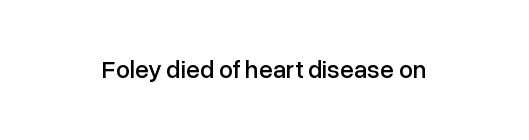
{"italic": "no", "underline": "no", "letter_spacing": "normal", "letter_spacing_em": 0.0, "glyph_px": 25}
